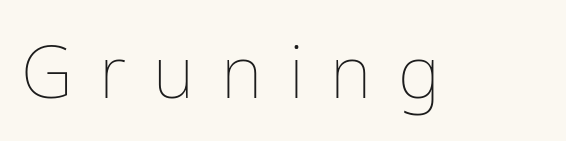
{"italic": "no", "bold": "no", "weight": "thin", "width": "normal", "stroke_contrast": "low", "x_height": "medium", "monospaced": "no", "underline": "no", "letter_spacing": "wide", "letter_spacing_em": 0.37, "glyph_px": 72}
